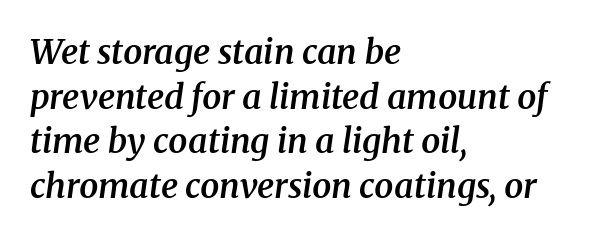
{"serif": "yes", "italic": "yes", "lean": "right", "slant_degrees": 8, "bold": "semi", "weight": "semibold", "width": "normal", "stroke_contrast": "medium", "x_height": "medium", "monospaced": "no", "underline": "no", "align": "left", "line_spacing": "normal", "line_spacing_ratio": 1.31, "letter_spacing": "normal", "letter_spacing_em": 0.0, "glyph_px": 34}
